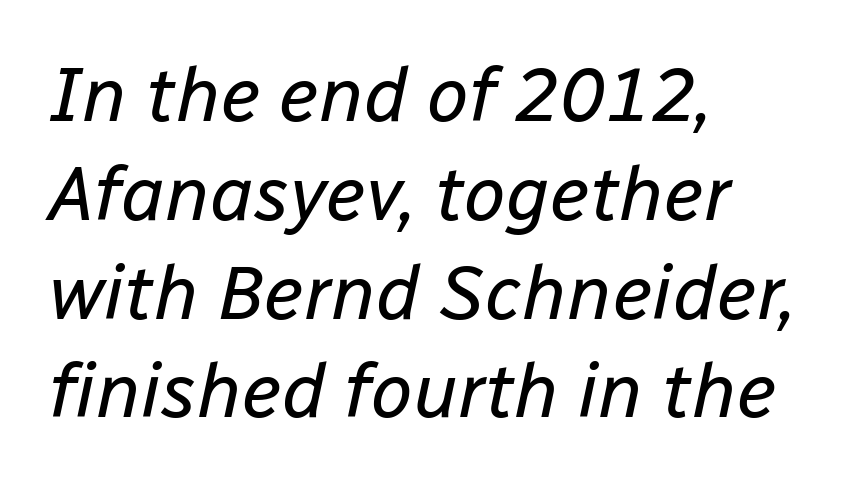
The image shows 76 px regular-weight type, italic (leaning right); set left-aligned, normal line spacing (1.3x), normal letter spacing, not underlined; low stroke contrast and a medium x-height.
